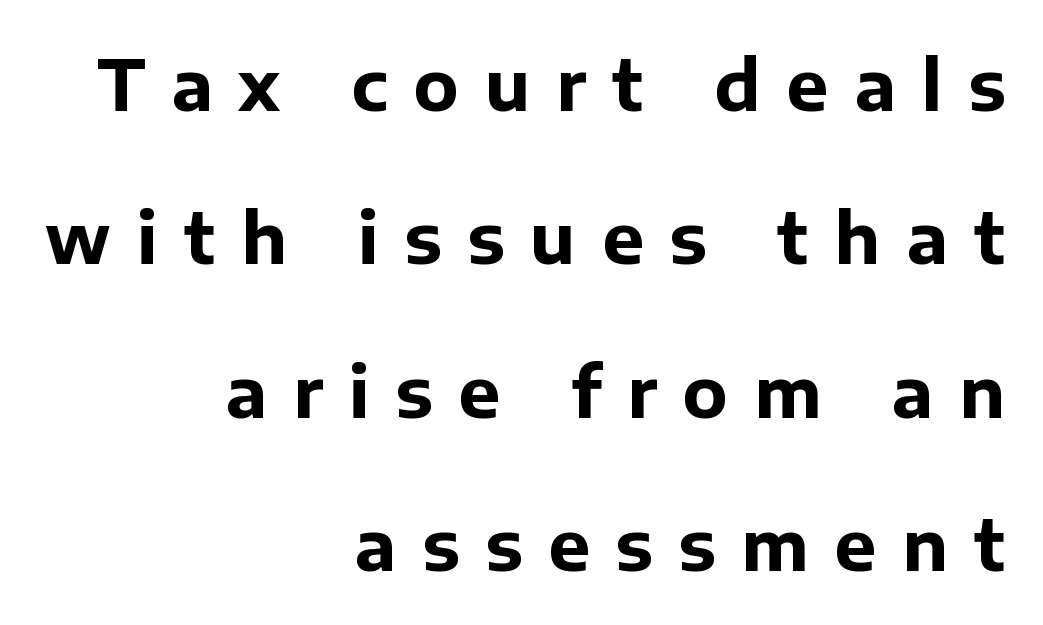
Q: Is the text bold? A: Yes.
Q: Is the text italic (slanted)? A: No, it is upright.
Q: Is the typeface a serif or a sans-serif typeface? A: Sans-serif.
Q: Is the text underlined? A: No.
Q: How is the paragraph aligned? A: Right-aligned.
Q: Is the spacing between letters normal or unusually wide? A: Unusually wide.
Q: Is the spacing between lines tight, normal or loose? A: Loose.
Q: Width (condensed, normal, or wide)? A: Normal.
Q: Stroke contrast? A: Low.
Q: x-height? A: Medium.
Q: Monospaced? A: No.
